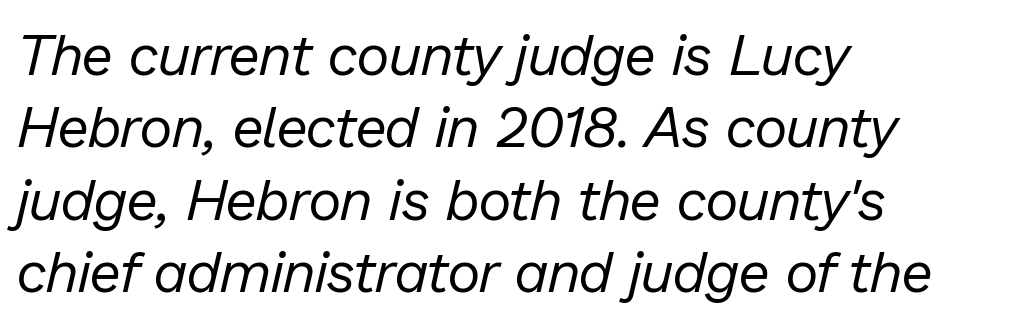
Q: Is the text bold? A: No.
Q: Is the text italic (slanted)? A: Yes, it leans right by about 13 degrees.
Q: Is the text underlined? A: No.
Q: How is the paragraph aligned? A: Left-aligned.
Q: Is the spacing between letters normal or unusually wide? A: Normal.
Q: Is the spacing between lines tight, normal or loose? A: Normal.
Q: Width (condensed, normal, or wide)? A: Normal.
Q: Stroke contrast? A: Low.
Q: x-height? A: Medium.
Q: Monospaced? A: No.
